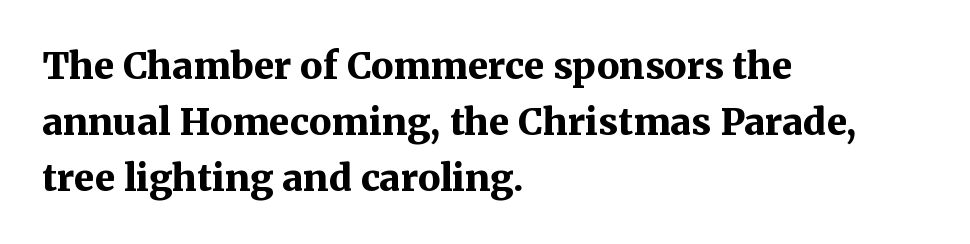
Q: Is the text bold? A: Yes.
Q: Is the text italic (slanted)? A: No, it is upright.
Q: Is the typeface a serif or a sans-serif typeface? A: Serif.
Q: Is the text underlined? A: No.
Q: How is the paragraph aligned? A: Left-aligned.
Q: Is the spacing between letters normal or unusually wide? A: Normal.
Q: Is the spacing between lines tight, normal or loose? A: Normal.
Q: Width (condensed, normal, or wide)? A: Normal.
Q: Stroke contrast? A: Medium.
Q: x-height? A: Medium.
Q: Monospaced? A: No.
